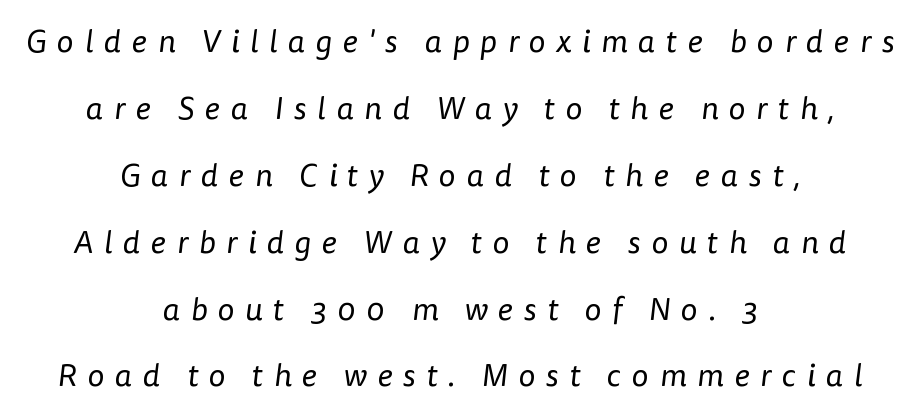
Think of a printed novel: that variable character pitch is what you see here. Note: no serifs on the glyphs. Caption: face not bold, strokes unweighted. Whoever set this chose breathing room over compactness in the vertical rhythm.
